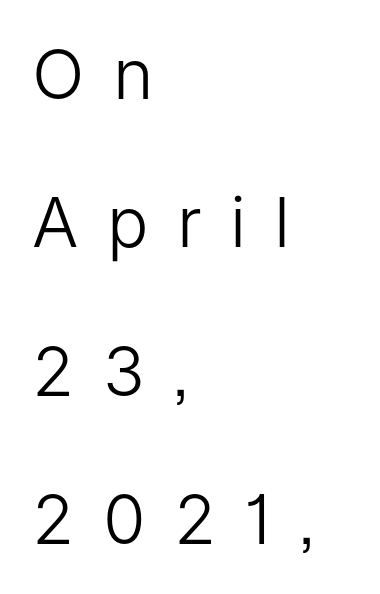
The image shows 69 px light sans-serif type, upright; set left-aligned, loose line spacing (2.15x), unusually wide letter spacing (+0.41 em), not underlined; low stroke contrast and a medium x-height.
